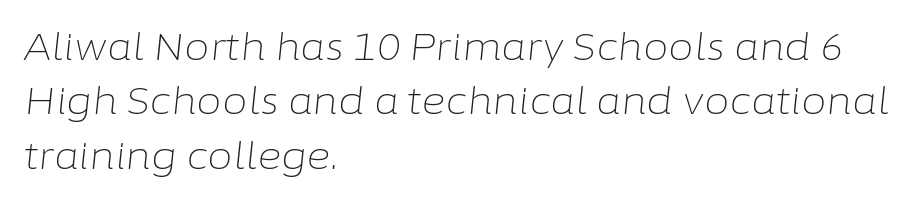
Q: Is the text bold? A: No.
Q: Is the text italic (slanted)? A: Yes, it leans right by about 6 degrees.
Q: Is the text underlined? A: No.
Q: How is the paragraph aligned? A: Left-aligned.
Q: Is the spacing between letters normal or unusually wide? A: Normal.
Q: Is the spacing between lines tight, normal or loose? A: Normal.
Q: Width (condensed, normal, or wide)? A: Normal.
Q: Stroke contrast? A: Low.
Q: x-height? A: Medium.
Q: Monospaced? A: No.
